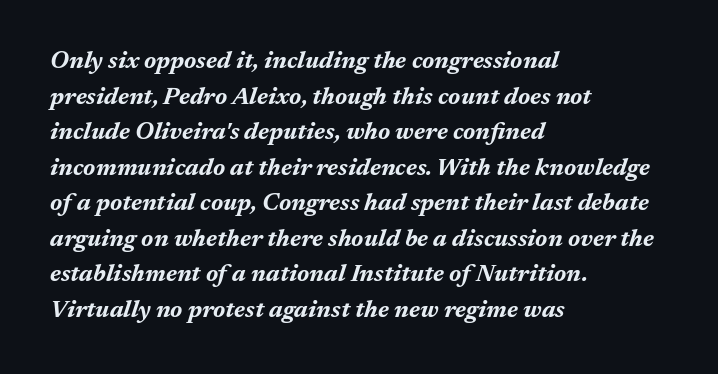
The image shows 24 px bold type, italic (leaning right); set left-aligned, normal line spacing (1.48x), normal letter spacing, not underlined.
